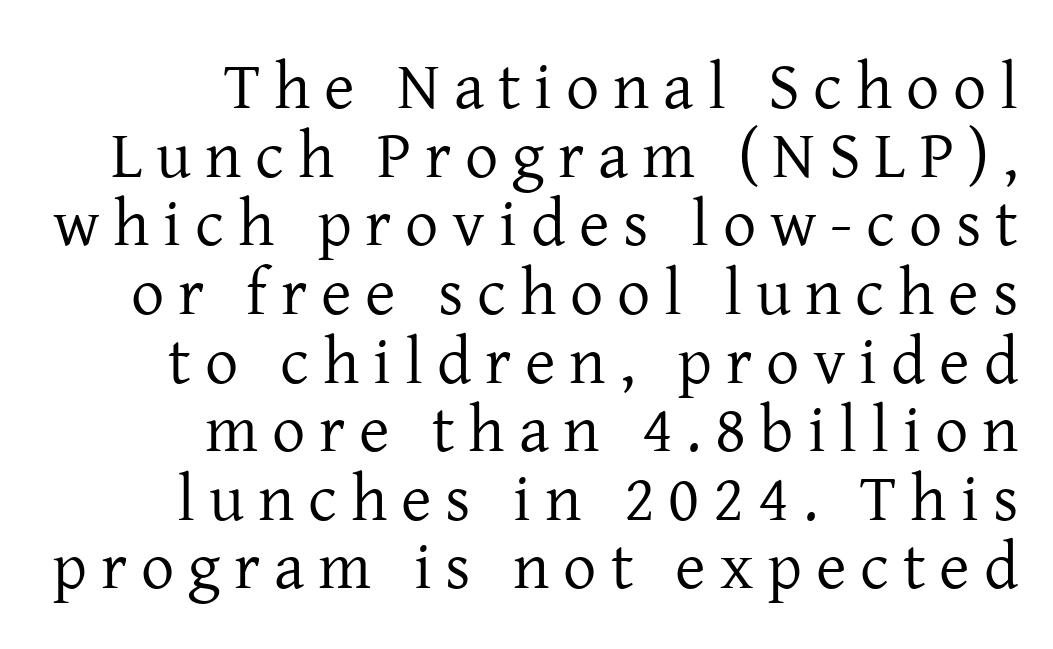
Note the varied advance widths — an 'i' is clearly narrower than an 'm'. The rag falls on the left side of this text block. Successive baselines arrive quickly, one right under another. This sample uses an upright cut, with every glyph sitting square on the baseline.
